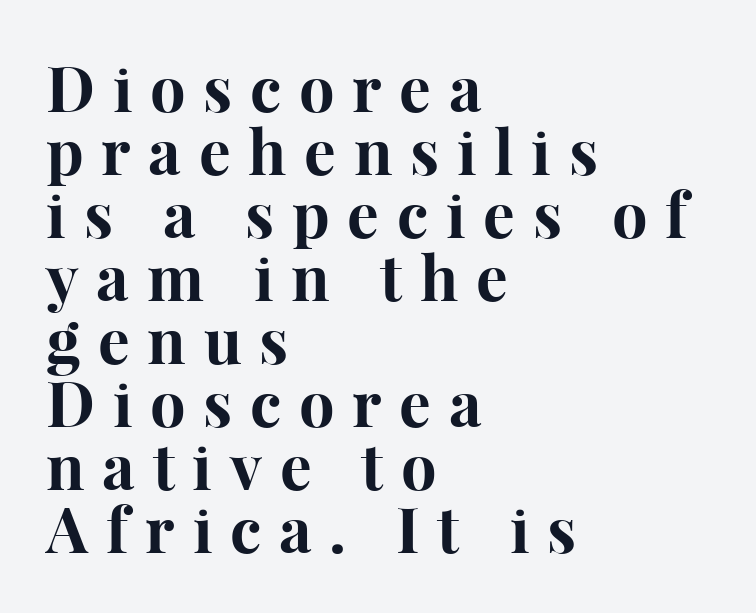
These lines were composed using upright roman letters. The strip under each line holds only bare page. Is this a fixed-width face? No — the glyphs have proportional, varying widths. If you drew a ruler down the left edge, every line would touch it. A typesetter would call this heavily tracked-out type.
